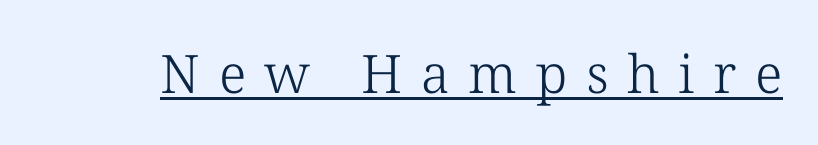
The image shows 53 px light serif type, upright; set unusually wide letter spacing (+0.35 em), underlined; low stroke contrast and a medium x-height.
